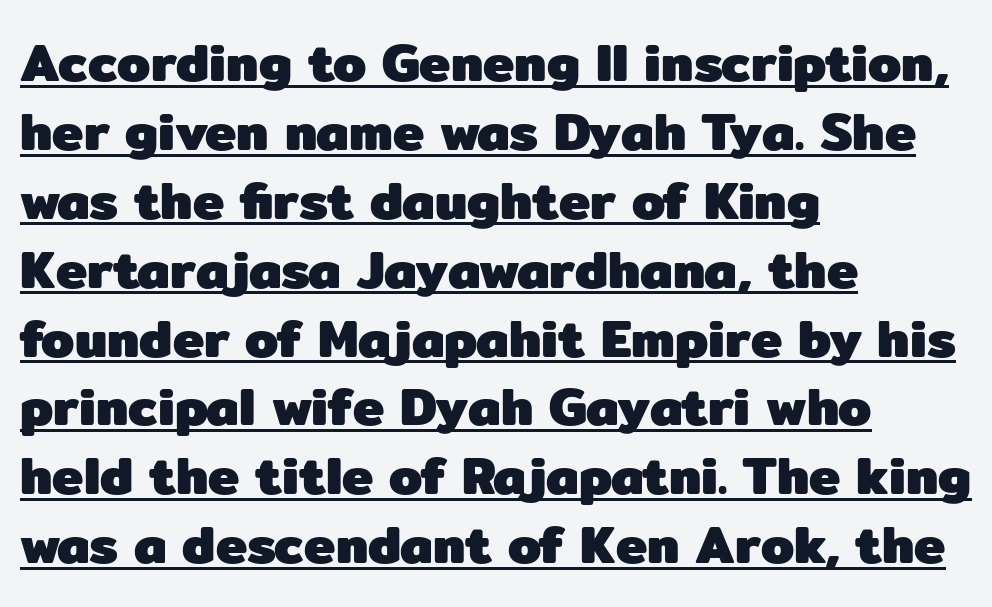
Q: Is the text bold? A: Yes.
Q: Is the text italic (slanted)? A: No, it is upright.
Q: Is the typeface a serif or a sans-serif typeface? A: Sans-serif.
Q: Is the text underlined? A: Yes.
Q: How is the paragraph aligned? A: Left-aligned.
Q: Is the spacing between letters normal or unusually wide? A: Normal.
Q: Is the spacing between lines tight, normal or loose? A: Normal.
Q: Width (condensed, normal, or wide)? A: Normal.
Q: Stroke contrast? A: Low.
Q: x-height? A: Medium.
Q: Monospaced? A: No.
